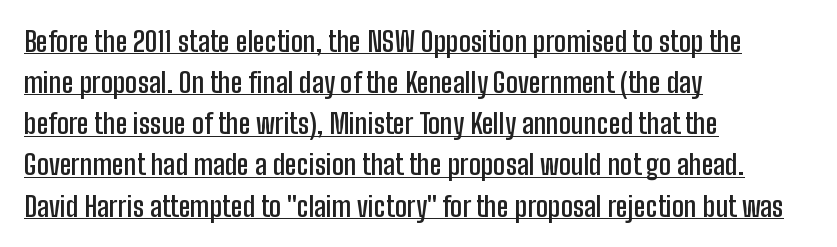
The image shows 28 px semibold, condensed sans-serif type, upright; set left-aligned, normal line spacing (1.47x), normal letter spacing, underlined; low stroke contrast and a medium x-height.
